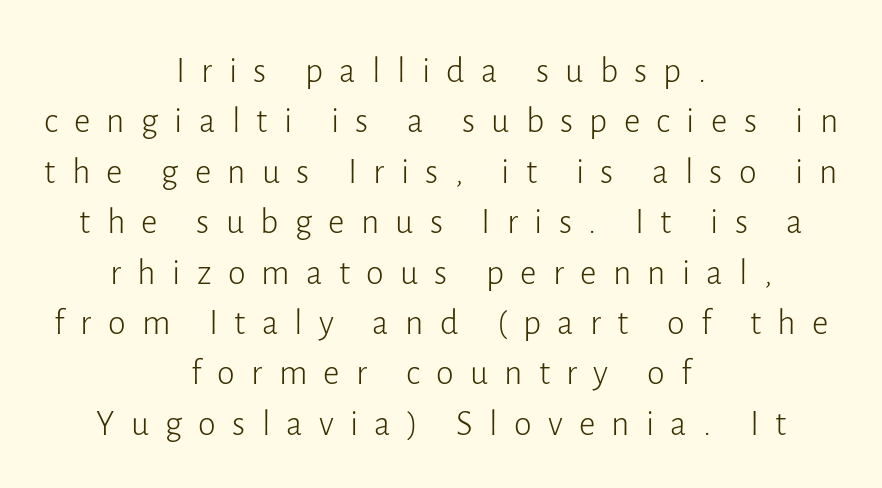
The image shows 36 px light sans-serif type, upright; set centered, normal line spacing (1.4x), unusually wide letter spacing (+0.45 em), not underlined; low stroke contrast and a medium x-height.
